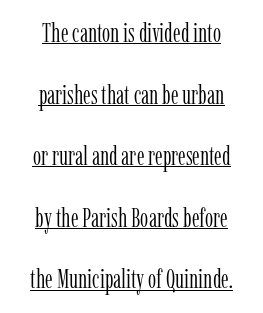
{"italic": "no", "bold": "no", "underline": "yes", "align": "center", "line_spacing": "loose", "line_spacing_ratio": 2.37, "letter_spacing": "normal", "letter_spacing_em": 0.0, "glyph_px": 26}
